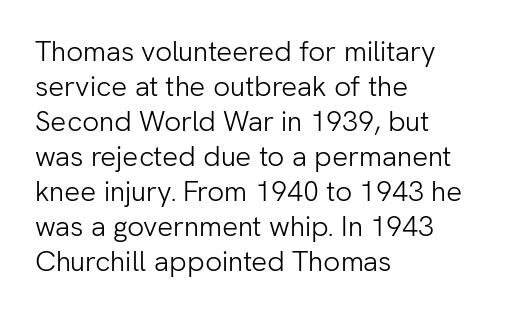
Q: Is the text bold? A: No.
Q: Is the text italic (slanted)? A: No, it is upright.
Q: Is the typeface a serif or a sans-serif typeface? A: Sans-serif.
Q: Is the text underlined? A: No.
Q: How is the paragraph aligned? A: Left-aligned.
Q: Is the spacing between letters normal or unusually wide? A: Normal.
Q: Is the spacing between lines tight, normal or loose? A: Normal.
Q: Width (condensed, normal, or wide)? A: Normal.
Q: Stroke contrast? A: Low.
Q: x-height? A: Medium.
Q: Monospaced? A: No.
